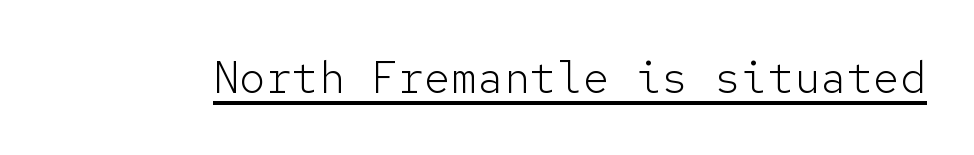
The image shows 44 px light sans-serif type, upright, monospaced; set normal letter spacing, underlined; low stroke contrast and a medium x-height.
